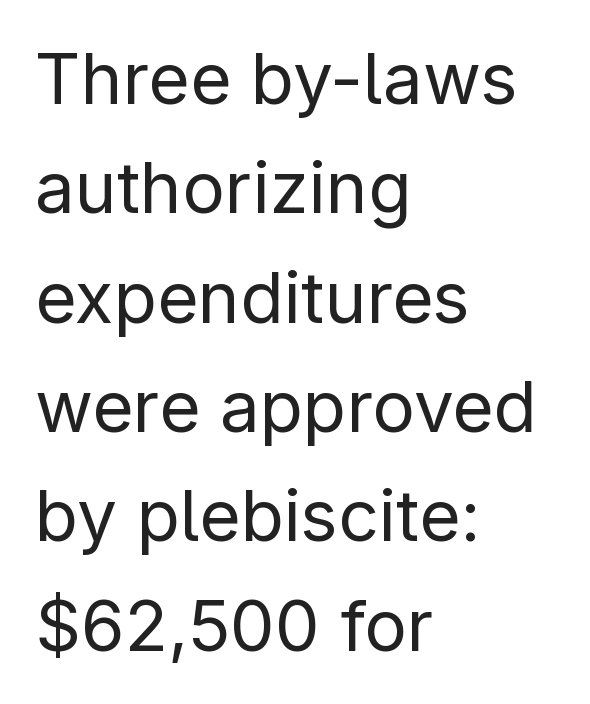
The image shows 71 px regular-weight sans-serif type, upright; set left-aligned, normal line spacing (1.54x), normal letter spacing, not underlined; low stroke contrast and a medium x-height.
